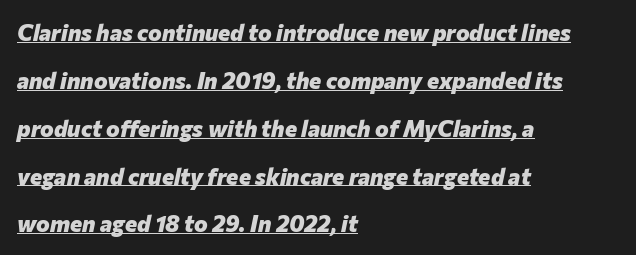
The string is rendered with underlining switched on. You could fit nearly another row in the gap between these rows. Casual observation: everything's shoved over to the left. The line texture is even and compact thanks to regular tracking.
